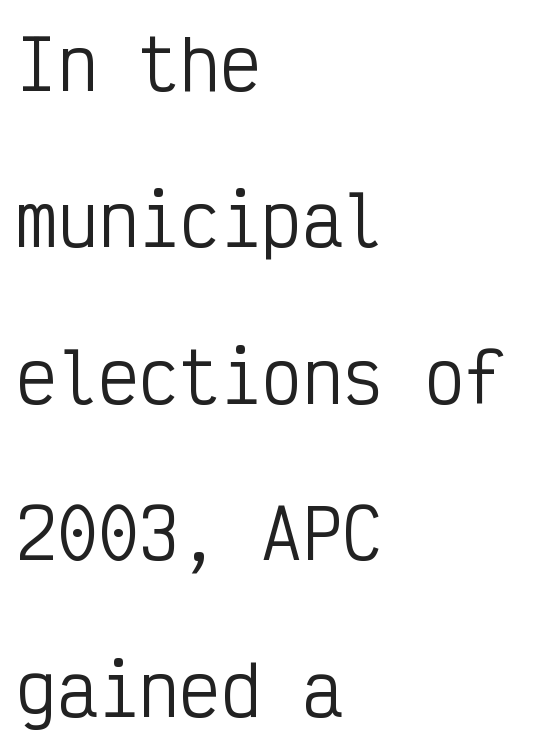
Q: Is the text bold? A: No.
Q: Is the text italic (slanted)? A: No, it is upright.
Q: Is the typeface a serif or a sans-serif typeface? A: Sans-serif.
Q: Is the text underlined? A: No.
Q: How is the paragraph aligned? A: Left-aligned.
Q: Is the spacing between letters normal or unusually wide? A: Normal.
Q: Is the spacing between lines tight, normal or loose? A: Loose.
Q: Width (condensed, normal, or wide)? A: Condensed.
Q: Stroke contrast? A: Low.
Q: x-height? A: Medium.
Q: Monospaced? A: Yes.
